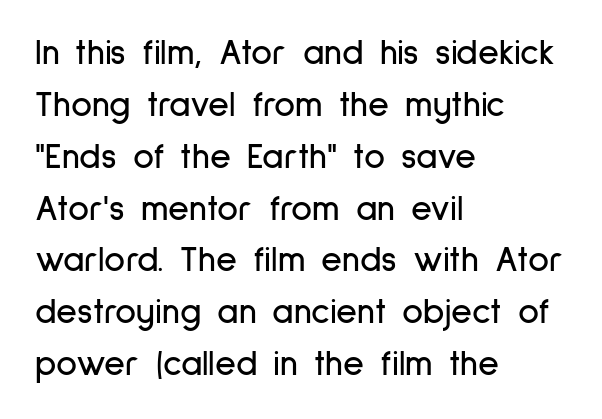
{"serif": "no", "italic": "no", "width": "condensed", "stroke_contrast": "low", "x_height": "medium", "monospaced": "no", "underline": "no", "align": "left", "line_spacing": "normal", "line_spacing_ratio": 1.44, "letter_spacing": "normal", "letter_spacing_em": 0.0, "glyph_px": 36}
